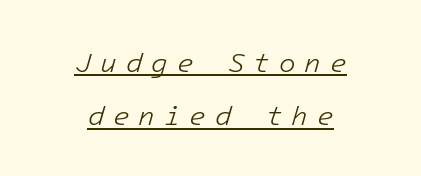
Q: Is the text bold? A: No.
Q: Is the text italic (slanted)? A: Yes, it leans right by about 16 degrees.
Q: Is the text underlined? A: Yes.
Q: How is the paragraph aligned? A: Centered.
Q: Is the spacing between letters normal or unusually wide? A: Unusually wide.
Q: Is the spacing between lines tight, normal or loose? A: Loose.
